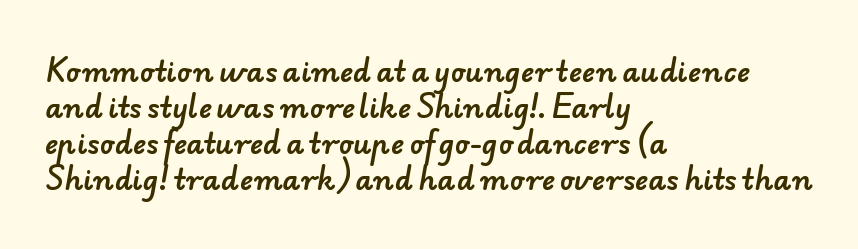
In CSS terms this would be text-align: left. Is the letter spacing exaggerated? No — it looks like the ordinary default. This sample has the flowing, uneven cadence of proportional lettering. Look at the bottom of the vertical strokes: they stop flat, with no serifs.
